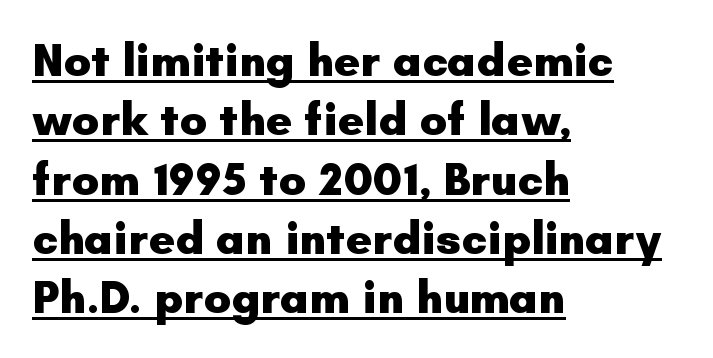
The image shows 46 px heavy sans-serif type, upright; set left-aligned, normal line spacing (1.29x), normal letter spacing, underlined; low stroke contrast and a small x-height.
